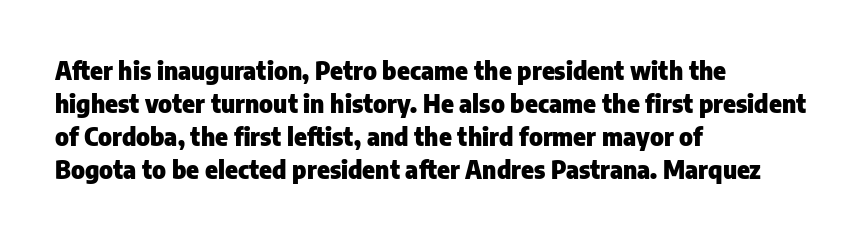
Q: Is the text bold? A: Yes.
Q: Is the text italic (slanted)? A: No, it is upright.
Q: Is the text underlined? A: No.
Q: How is the paragraph aligned? A: Left-aligned.
Q: Is the spacing between letters normal or unusually wide? A: Normal.
Q: Is the spacing between lines tight, normal or loose? A: Normal.
